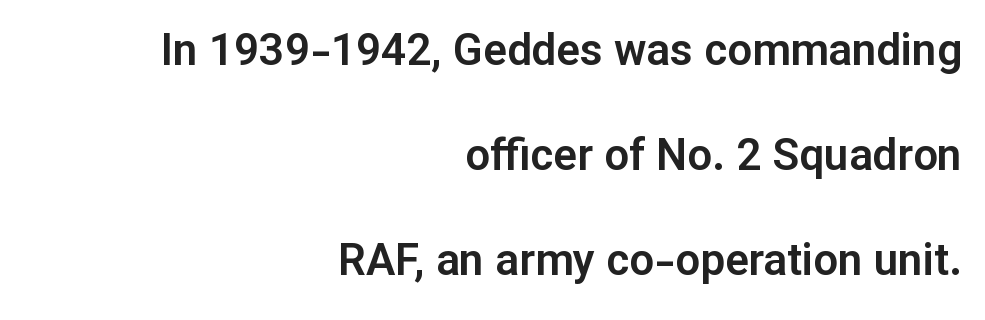
Unlike a traditional serif, this face leaves its strokes unadorned. Note the varied advance widths — an 'i' is clearly narrower than an 'm'. You could fit nearly another row in the gap between these rows. Descenders hang freely into open space.
